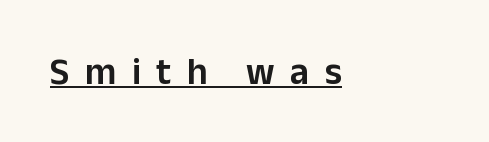
The image shows 37 px sans-serif type, upright; set left-aligned, unusually wide letter spacing (+0.42 em), underlined; low stroke contrast and a medium x-height.
